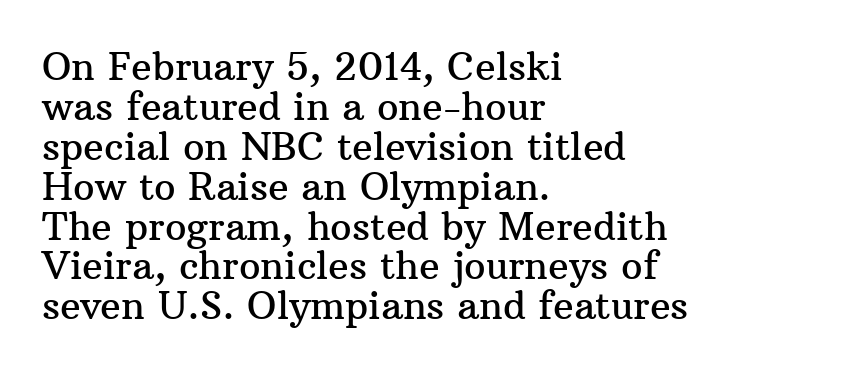
The paragraph shown leans on its left margin. These lines are rendered in a variable-pitch font. In terms of letterform style, serifs are clearly present. The face used here is rendered with its standard letterfit. Lines of text with bare space underneath.
